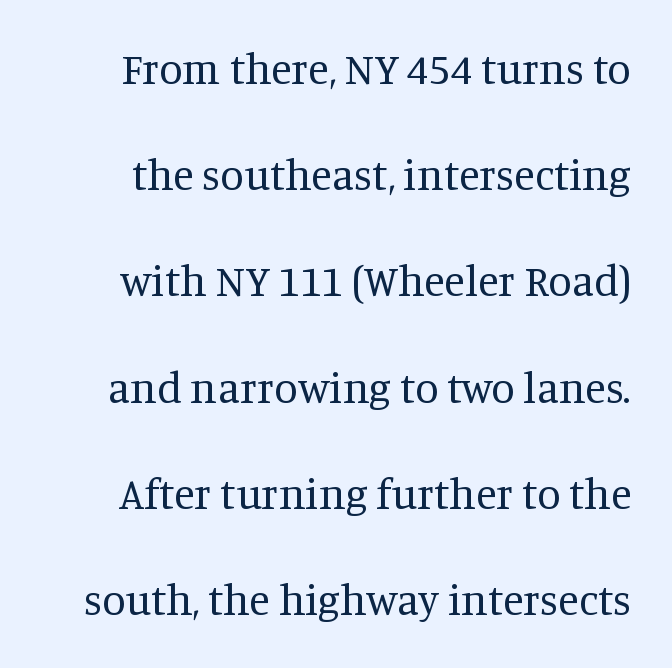
The image shows 43 px regular-weight serif type, upright; set loose line spacing (2.47x), normal letter spacing, not underlined; medium stroke contrast and a large x-height.
